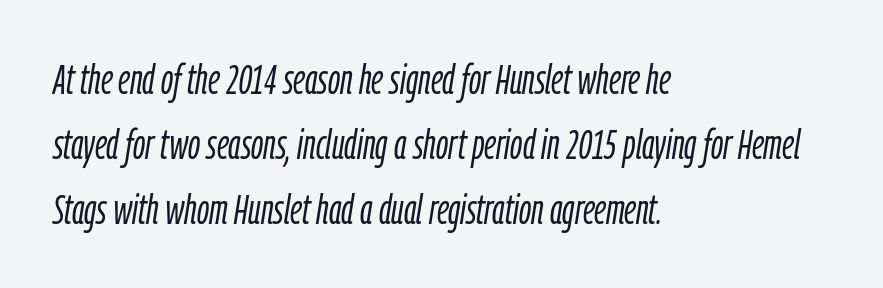
The image shows 42 px light, condensed type, italic (leaning right); set left-aligned, normal line spacing (1.55x), normal letter spacing, not underlined; low stroke contrast and a medium x-height.
